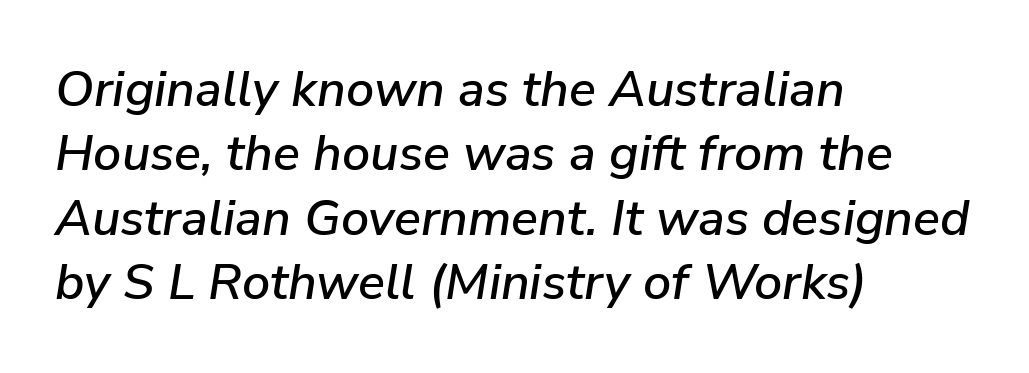
Q: Is the text italic (slanted)? A: Yes, it leans right by about 9 degrees.
Q: Is the text underlined? A: No.
Q: How is the paragraph aligned? A: Left-aligned.
Q: Is the spacing between letters normal or unusually wide? A: Normal.
Q: Is the spacing between lines tight, normal or loose? A: Normal.
Q: Width (condensed, normal, or wide)? A: Normal.
Q: Stroke contrast? A: Low.
Q: x-height? A: Medium.
Q: Monospaced? A: No.
